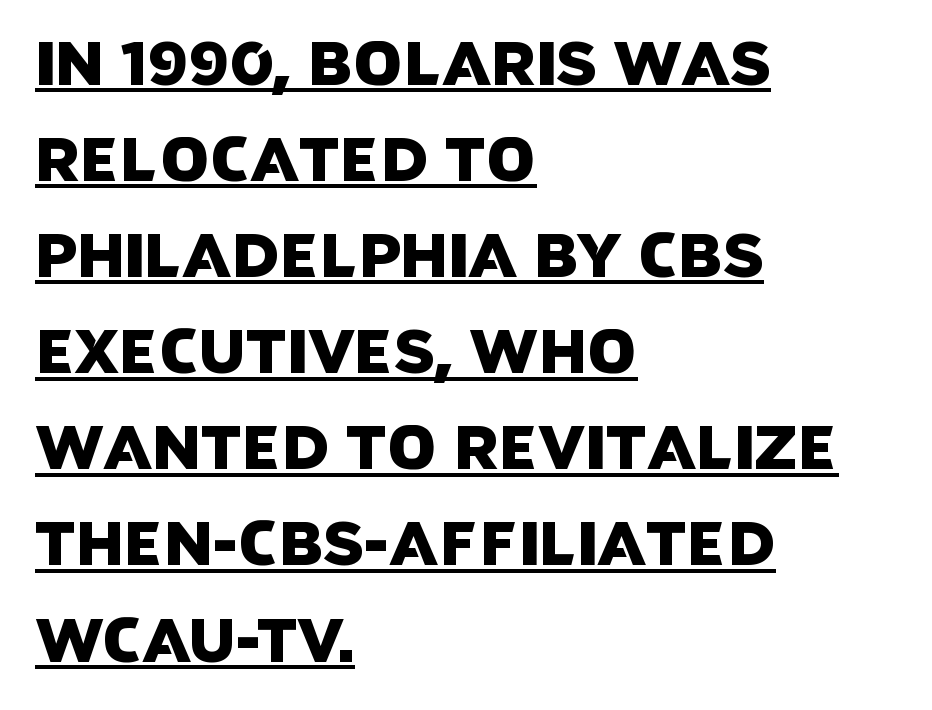
Q: Is the typeface a serif or a sans-serif typeface? A: Sans-serif.
Q: Is the text underlined? A: Yes.
Q: How is the paragraph aligned? A: Left-aligned.
Q: Is the spacing between letters normal or unusually wide? A: Normal.
Q: Is the spacing between lines tight, normal or loose? A: Normal.
Q: Width (condensed, normal, or wide)? A: Normal.
Q: Stroke contrast? A: Low.
Q: x-height? A: Large.
Q: Monospaced? A: No.
